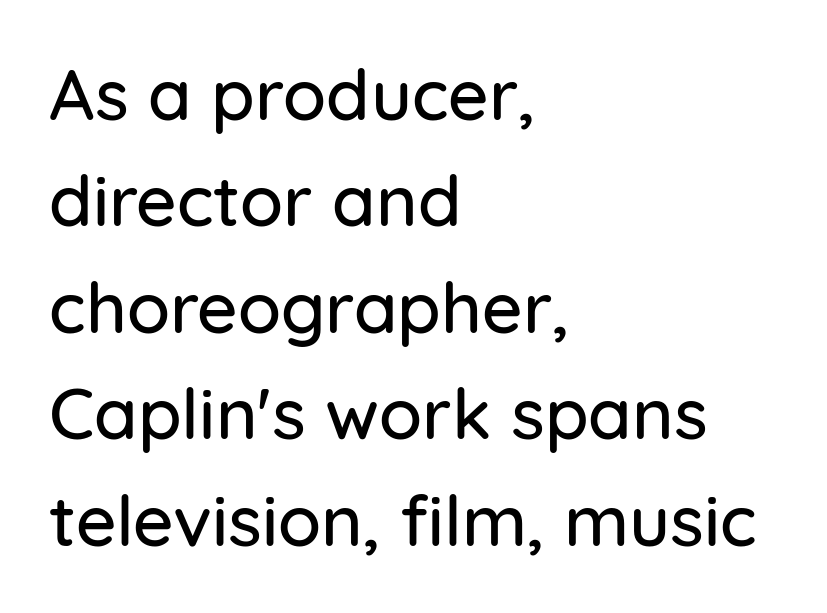
Q: Is the text italic (slanted)? A: No, it is upright.
Q: Is the typeface a serif or a sans-serif typeface? A: Sans-serif.
Q: Is the text underlined? A: No.
Q: How is the paragraph aligned? A: Left-aligned.
Q: Is the spacing between letters normal or unusually wide? A: Normal.
Q: Is the spacing between lines tight, normal or loose? A: Normal.
Q: Width (condensed, normal, or wide)? A: Normal.
Q: Stroke contrast? A: Low.
Q: x-height? A: Medium.
Q: Monospaced? A: No.
